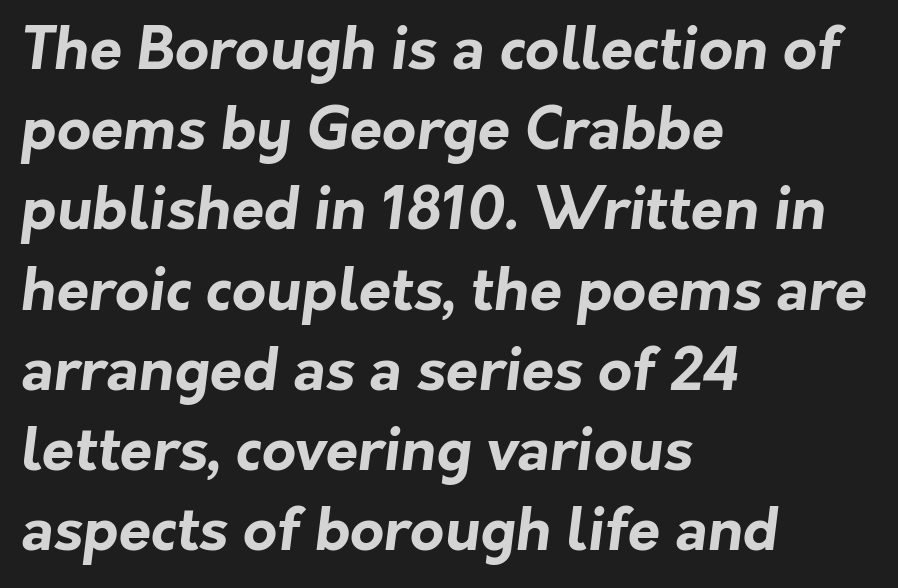
{"serif": "no", "bold": "yes", "weight": "bold", "width": "normal", "stroke_contrast": "low", "x_height": "medium", "monospaced": "no", "underline": "no", "align": "left", "line_spacing": "normal", "line_spacing_ratio": 1.36, "letter_spacing": "normal", "letter_spacing_em": 0.0, "glyph_px": 59}
